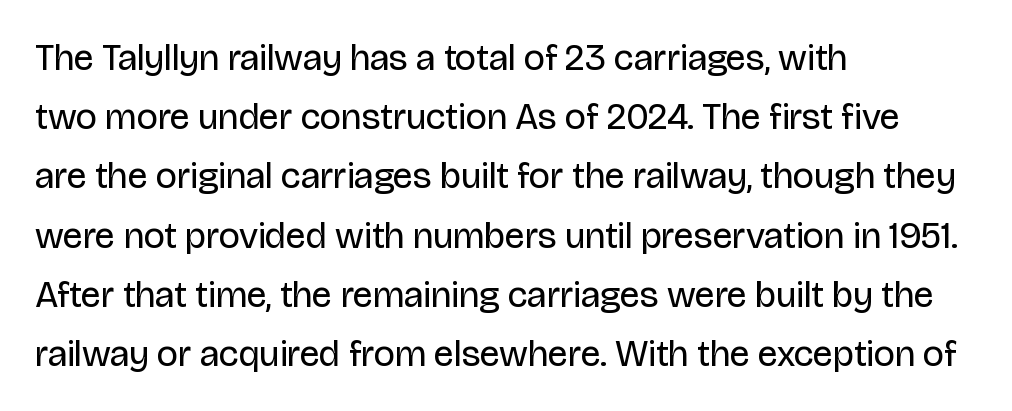
The image shows 37 px regular-weight sans-serif type, upright; set left-aligned, normal line spacing (1.6x), normal letter spacing, not underlined; low stroke contrast and a large x-height.
